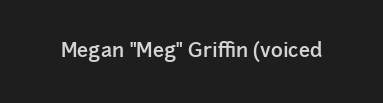
The image shows 20 px text type, upright; set normal letter spacing, not underlined.
